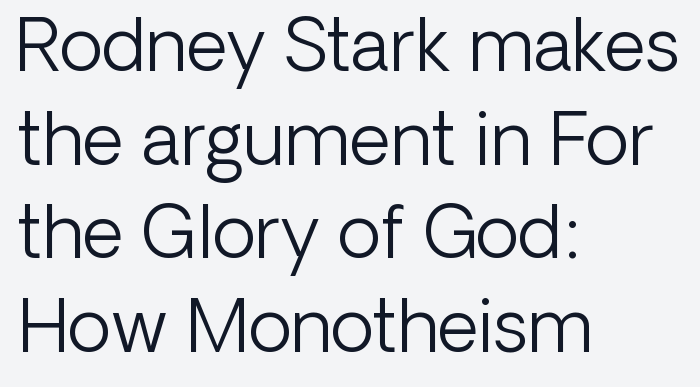
Q: Is the text bold? A: No.
Q: Is the text italic (slanted)? A: No, it is upright.
Q: Is the typeface a serif or a sans-serif typeface? A: Sans-serif.
Q: Is the text underlined? A: No.
Q: How is the paragraph aligned? A: Left-aligned.
Q: Is the spacing between letters normal or unusually wide? A: Normal.
Q: Is the spacing between lines tight, normal or loose? A: Normal.
Q: Width (condensed, normal, or wide)? A: Normal.
Q: Stroke contrast? A: Low.
Q: x-height? A: Medium.
Q: Monospaced? A: No.
